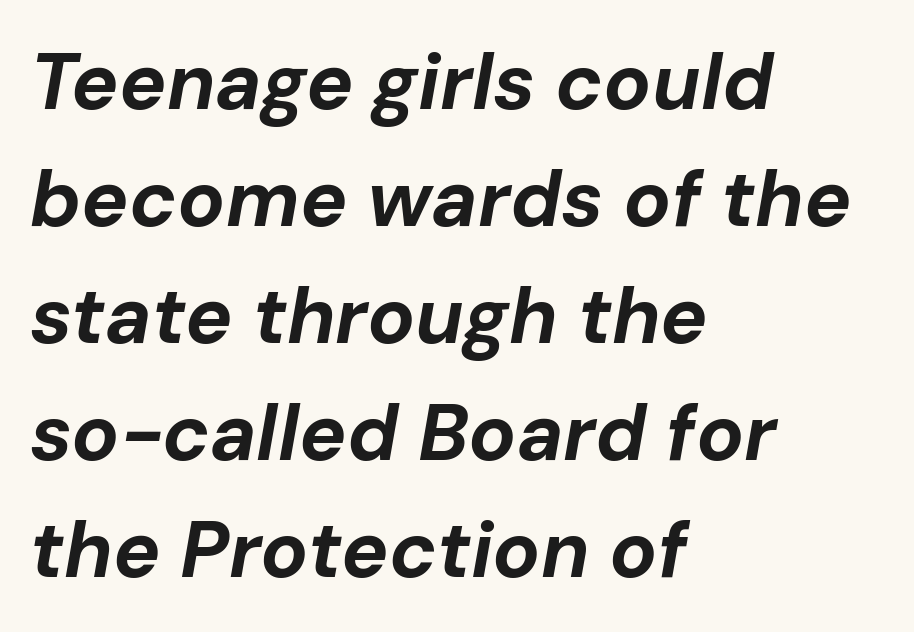
{"italic": "yes", "lean": "right", "slant_degrees": 10, "bold": "yes", "weight": "bold", "width": "normal", "stroke_contrast": "low", "x_height": "medium", "monospaced": "no", "underline": "no", "align": "left", "line_spacing": "normal", "line_spacing_ratio": 1.48, "letter_spacing": "normal", "letter_spacing_em": 0.0, "glyph_px": 79}
